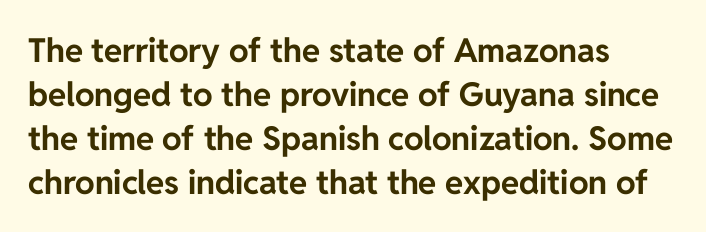
Do the characters align in a grid? No, the font is proportional. In terms of letterform style, serifs are entirely absent. The face used here has the dense, thick strokes of a bold. The rendering keeps characters at their native spacing.
